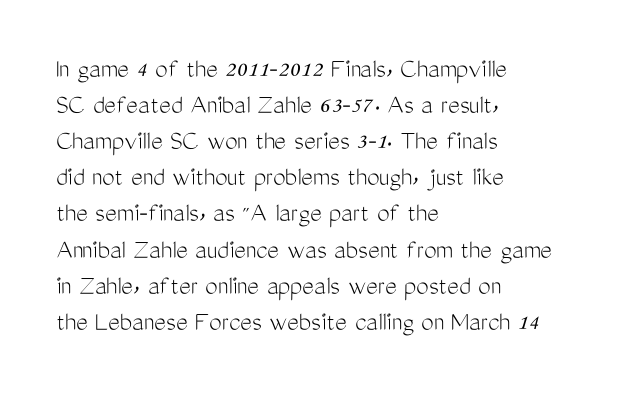
The letters advance in unequal steps, a hallmark of proportional type. Stroke mass is kept to a normal reading level or below. The block of text has a typical density, with ordinary space between rows. Left-aligned paragraph, ragged on the right. Each row of text sits above clean, open space.
